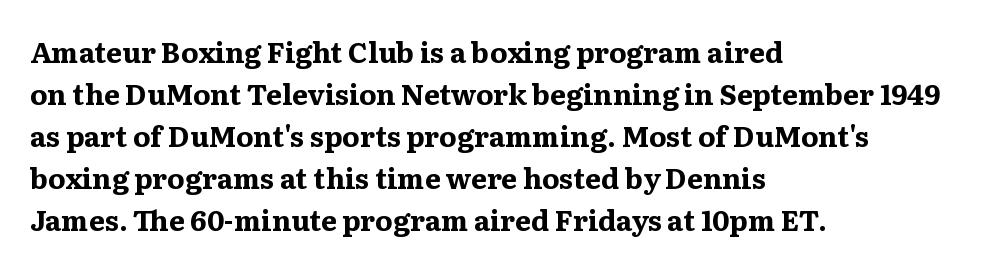
The image shows 28 px bold, wide serif type, upright; set left-aligned, normal line spacing (1.5x), normal letter spacing, not underlined; medium stroke contrast and a medium x-height.
